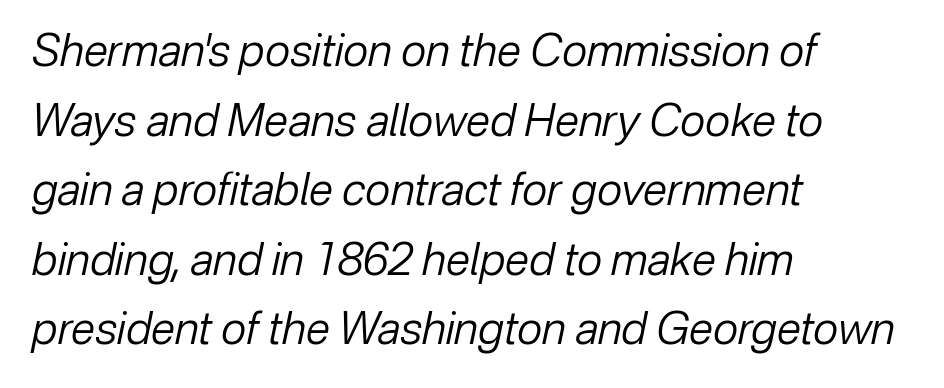
The image shows 44 px regular-weight type, italic (leaning right); set left-aligned, normal line spacing (1.58x), normal letter spacing, not underlined; low stroke contrast and a medium x-height.
